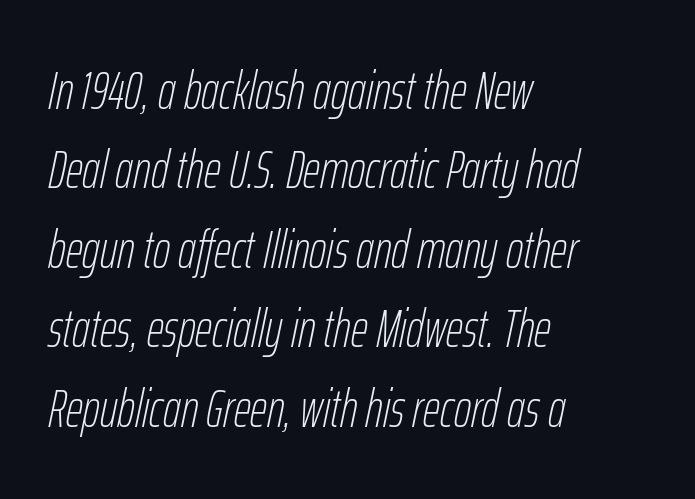
The image shows 53 px thin, condensed type, italic (leaning right); set left-aligned, normal line spacing (1.5x), normal letter spacing, not underlined; low stroke contrast and a medium x-height.
